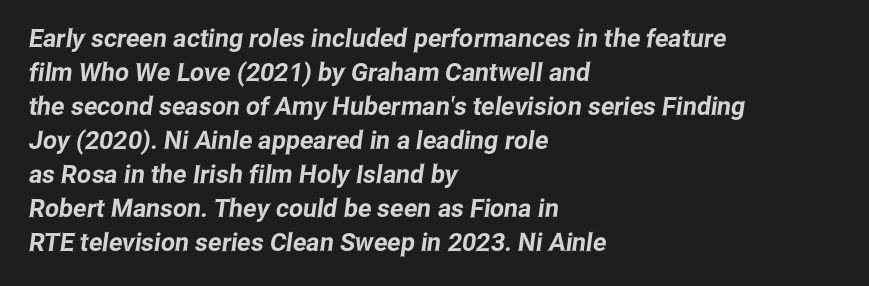
{"underline": "no", "align": "left", "line_spacing": "normal", "line_spacing_ratio": 1.36, "letter_spacing": "normal", "letter_spacing_em": 0.0, "glyph_px": 25}
